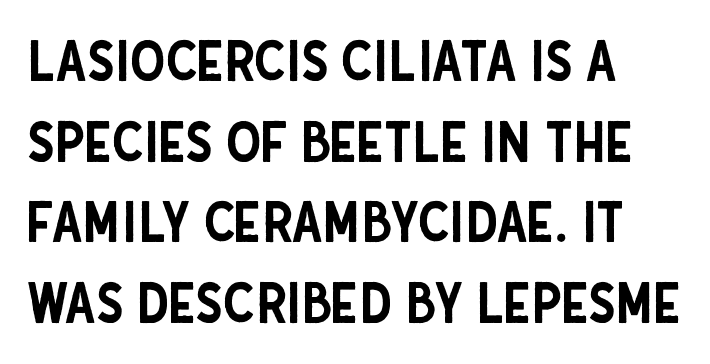
The image shows 56 px condensed sans-serif type, upright; set left-aligned, normal line spacing (1.44x), normal letter spacing, not underlined; low stroke contrast and a large x-height.
